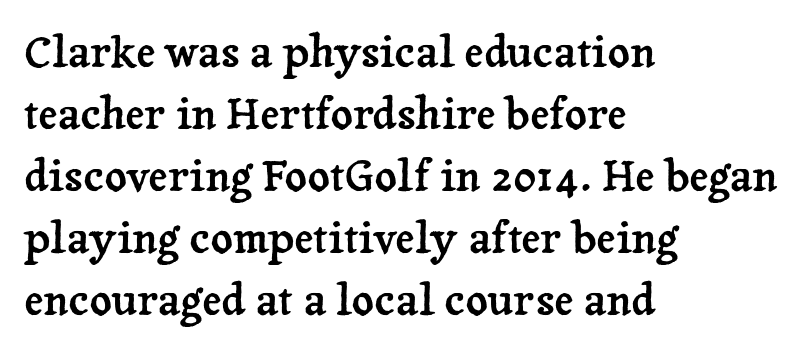
The image shows 43 px serif type, upright; set left-aligned, normal line spacing (1.44x), normal letter spacing, not underlined; low stroke contrast and a medium x-height.
